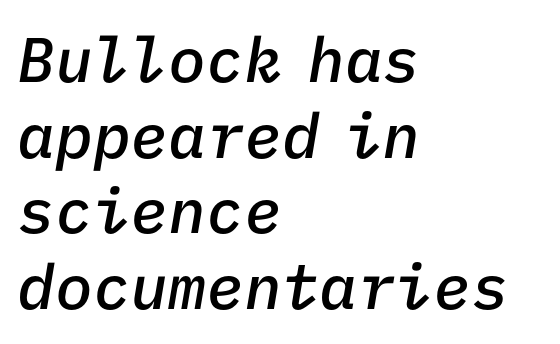
Q: Is the text bold? A: Semi-bold.
Q: Is the text italic (slanted)? A: Yes, it leans right by about 9 degrees.
Q: Is the text underlined? A: No.
Q: How is the paragraph aligned? A: Left-aligned.
Q: Is the spacing between letters normal or unusually wide? A: Normal.
Q: Width (condensed, normal, or wide)? A: Normal.
Q: Stroke contrast? A: Low.
Q: x-height? A: Medium.
Q: Monospaced? A: Yes.
